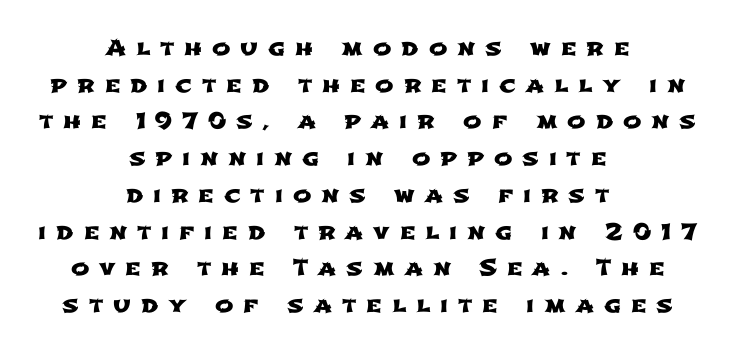
{"underline": "no", "align": "center", "line_spacing": "normal", "line_spacing_ratio": 1.67, "letter_spacing": "wide", "letter_spacing_em": 0.45, "glyph_px": 22}
